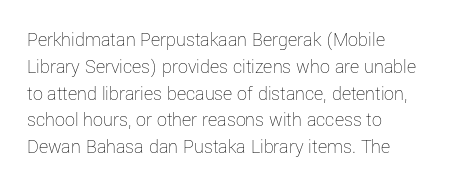
{"italic": "no", "bold": "no", "underline": "no", "align": "left", "line_spacing": "normal", "line_spacing_ratio": 1.34, "letter_spacing": "normal", "letter_spacing_em": 0.0, "glyph_px": 20}
